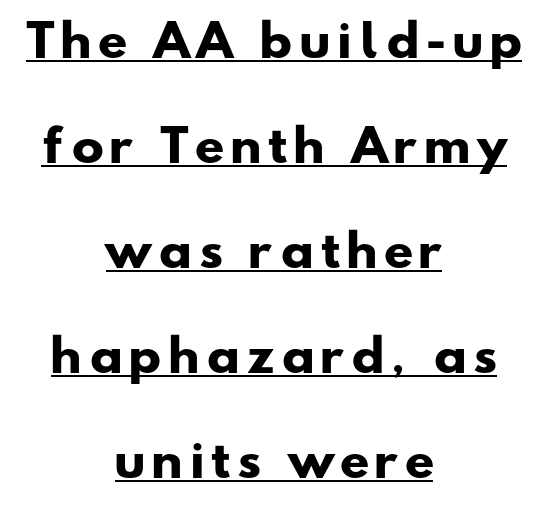
{"serif": "no", "bold": "yes", "weight": "heavy", "width": "wide", "stroke_contrast": "low", "x_height": "small", "monospaced": "no", "underline": "yes", "align": "center", "line_spacing": "loose", "line_spacing_ratio": 2.44, "glyph_px": 43}
